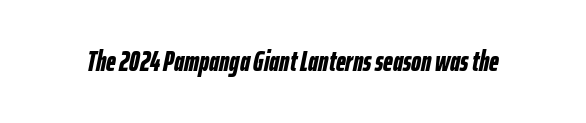
{"italic": "yes", "lean": "right", "slant_degrees": 12, "bold": "yes", "weight": "bold", "width": "condensed", "stroke_contrast": "low", "x_height": "medium", "monospaced": "no", "underline": "no", "letter_spacing": "normal", "letter_spacing_em": 0.0, "glyph_px": 28}
